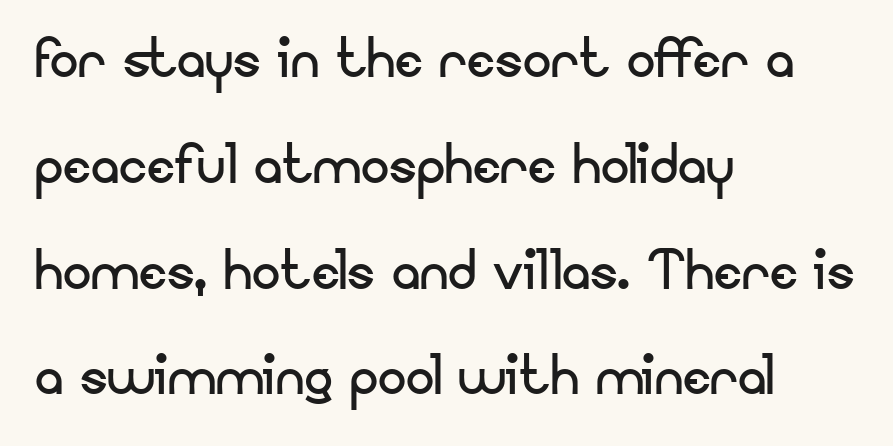
{"serif": "no", "italic": "no", "bold": "no", "weight": "regular", "width": "normal", "stroke_contrast": "low", "x_height": "small", "monospaced": "no", "underline": "no", "align": "left", "line_spacing": "normal", "line_spacing_ratio": 1.49, "letter_spacing": "normal", "letter_spacing_em": 0.0, "glyph_px": 71}
